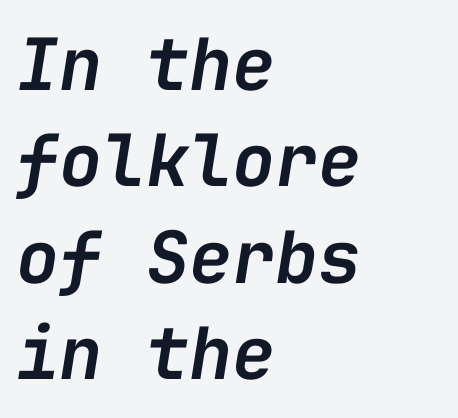
The characters look somewhat weighty, a semibold short of true bold. Here the glyphs are tracked normally, forming tight word shapes. The foot of each line stays bare and open. The paragraph has a hard left edge and a soft right edge. The passage shown is typed in a monospace face where columns stay perfectly aligned. The space between consecutive lines is moderate.
